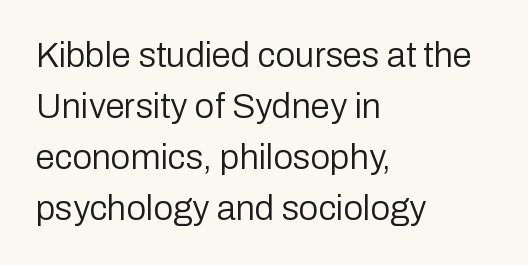
The image shows 35 px regular-weight sans-serif type, upright; set left-aligned, normal line spacing (1.46x), normal letter spacing, not underlined; low stroke contrast and a medium x-height.
